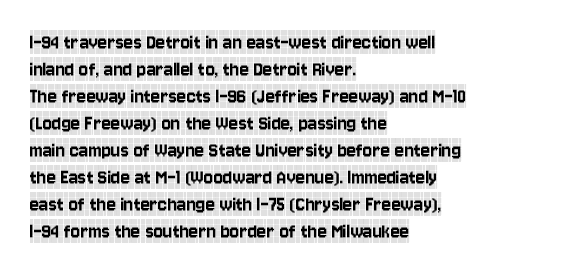
{"italic": "no", "underline": "no", "align": "left", "line_spacing_ratio": 1.23, "letter_spacing": "normal", "letter_spacing_em": 0.0, "glyph_px": 22}
